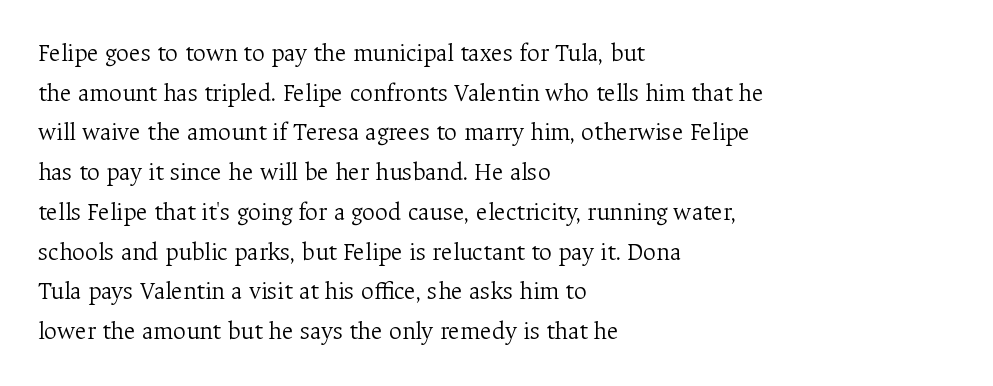
{"italic": "no", "bold": "no", "underline": "no", "align": "left", "line_spacing": "normal", "line_spacing_ratio": 1.59, "letter_spacing": "normal", "letter_spacing_em": 0.0, "glyph_px": 25}
